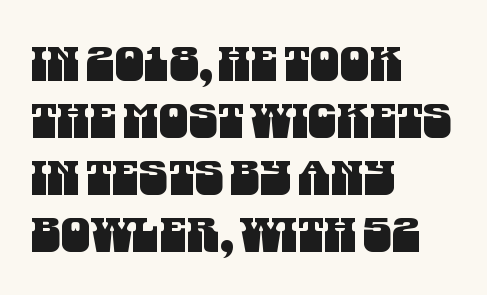
{"serif": "no", "width": "condensed", "stroke_contrast": "medium", "x_height": "large", "monospaced": "no", "underline": "no", "align": "left", "line_spacing_ratio": 1.21, "letter_spacing": "normal", "letter_spacing_em": 0.0, "glyph_px": 47}
